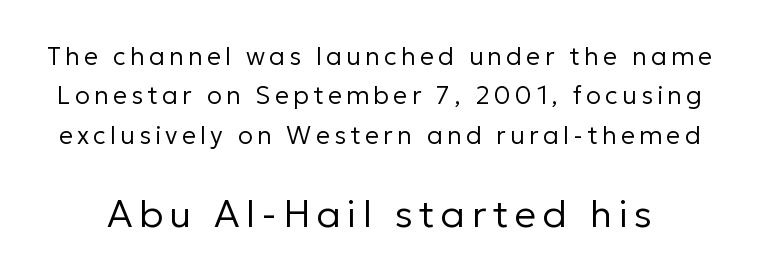
The image shows 38 px regular-weight sans-serif type, upright; set normal line spacing (1.58x), not underlined; the second (bottom) block is 1.52x larger; low stroke contrast and a medium x-height.
